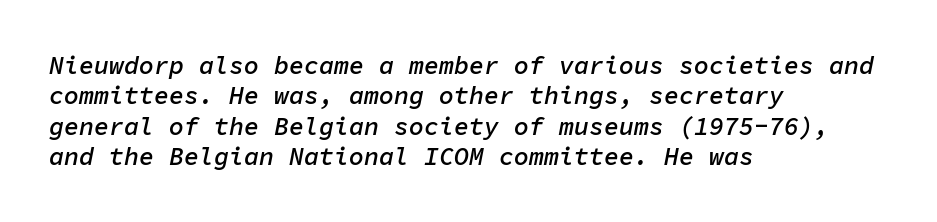
{"italic": "yes", "lean": "right", "slant_degrees": 11, "bold": "semi", "underline": "no", "align": "left", "line_spacing_ratio": 1.22, "letter_spacing": "normal", "letter_spacing_em": 0.0, "glyph_px": 25}
